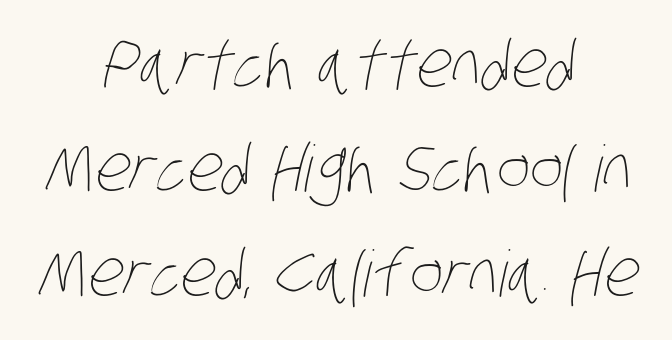
{"bold": "no", "weight": "thin", "width": "condensed", "stroke_contrast": "low", "x_height": "large", "monospaced": "no", "underline": "no", "align": "center", "line_spacing": "normal", "line_spacing_ratio": 1.63, "letter_spacing": "normal", "letter_spacing_em": 0.0, "glyph_px": 64}
